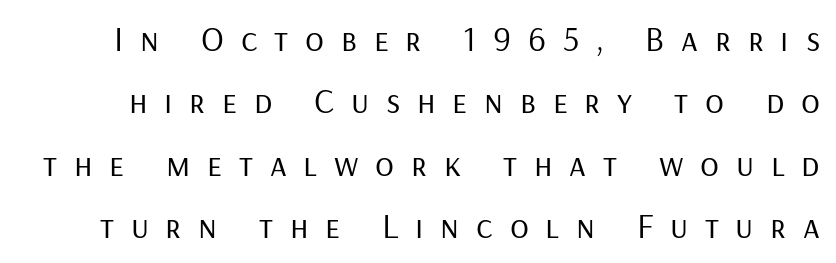
{"serif": "no", "italic": "no", "bold": "no", "weight": "regular", "width": "normal", "stroke_contrast": "low", "x_height": "medium", "monospaced": "no", "underline": "no", "line_spacing_ratio": 1.78, "letter_spacing": "wide", "letter_spacing_em": 0.48, "glyph_px": 35}
